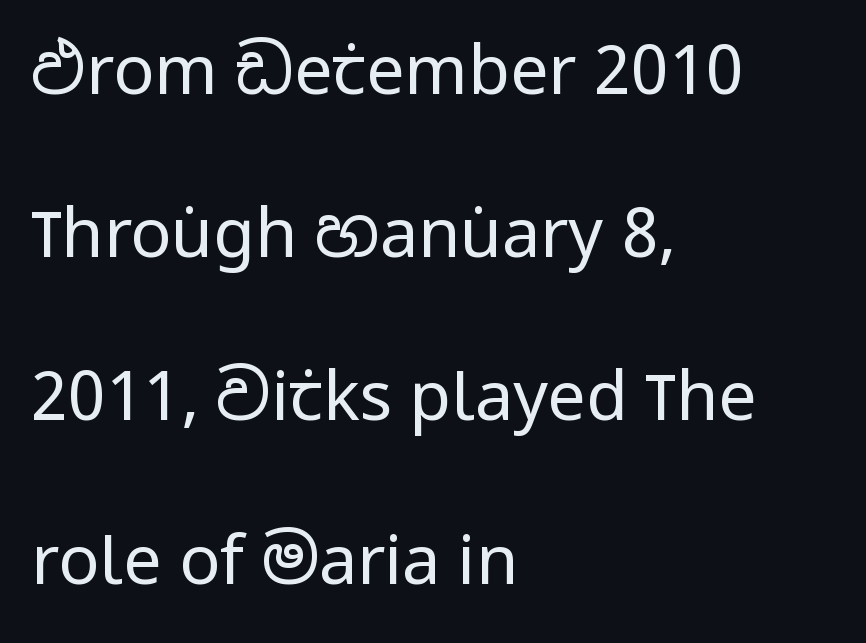
{"serif": "no", "italic": "no", "bold": "no", "weight": "regular", "width": "condensed", "stroke_contrast": "low", "x_height": "large", "monospaced": "no", "underline": "no", "align": "left", "line_spacing": "loose", "line_spacing_ratio": 2.4, "letter_spacing": "normal", "letter_spacing_em": 0.0, "glyph_px": 68}
